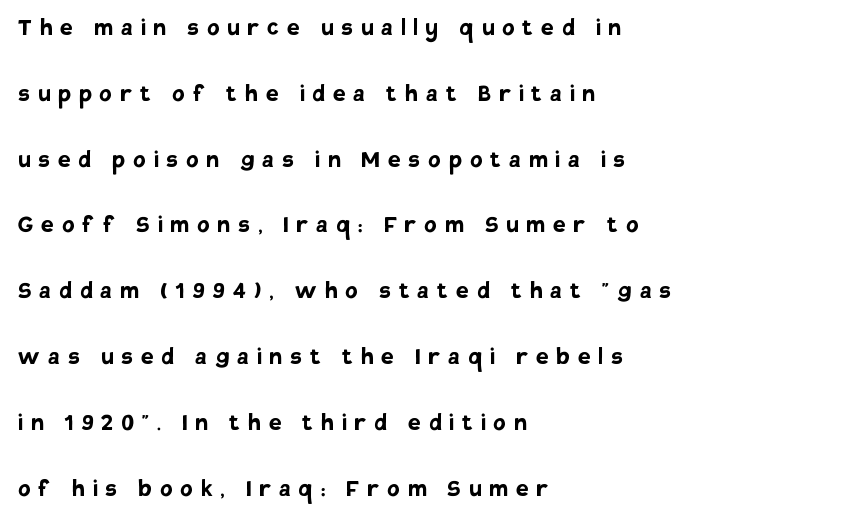
Q: Is the text bold? A: Yes.
Q: Is the text italic (slanted)? A: No, it is upright.
Q: Is the typeface a serif or a sans-serif typeface? A: Sans-serif.
Q: Is the text underlined? A: No.
Q: How is the paragraph aligned? A: Left-aligned.
Q: Is the spacing between letters normal or unusually wide? A: Unusually wide.
Q: Is the spacing between lines tight, normal or loose? A: Loose.
Q: Width (condensed, normal, or wide)? A: Normal.
Q: Stroke contrast? A: Low.
Q: x-height? A: Large.
Q: Monospaced? A: No.
